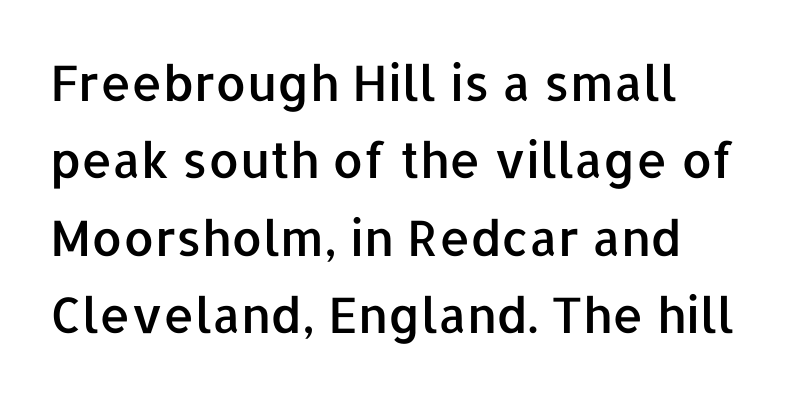
{"serif": "no", "italic": "no", "width": "normal", "stroke_contrast": "low", "x_height": "medium", "monospaced": "no", "underline": "no", "align": "left", "line_spacing": "normal", "line_spacing_ratio": 1.58, "letter_spacing": "normal", "letter_spacing_em": 0.0, "glyph_px": 49}
